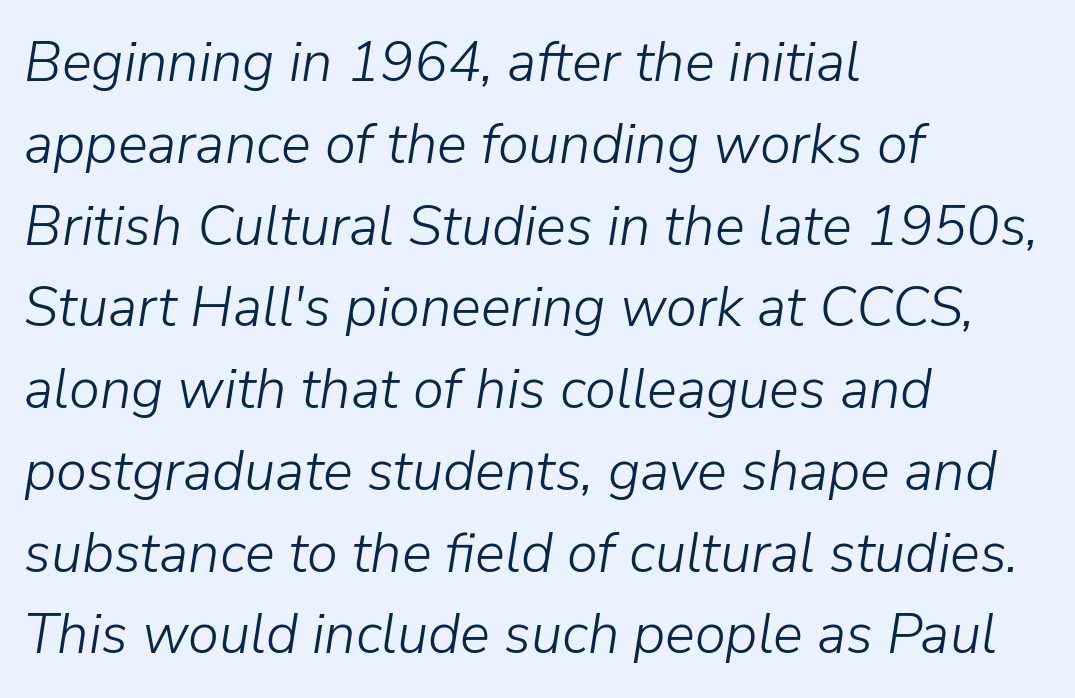
Q: Is the text bold? A: No.
Q: Is the text italic (slanted)? A: Yes, it leans right by about 9 degrees.
Q: Is the text underlined? A: No.
Q: How is the paragraph aligned? A: Left-aligned.
Q: Is the spacing between letters normal or unusually wide? A: Normal.
Q: Is the spacing between lines tight, normal or loose? A: Normal.
Q: Width (condensed, normal, or wide)? A: Normal.
Q: Stroke contrast? A: Low.
Q: x-height? A: Medium.
Q: Monospaced? A: No.
